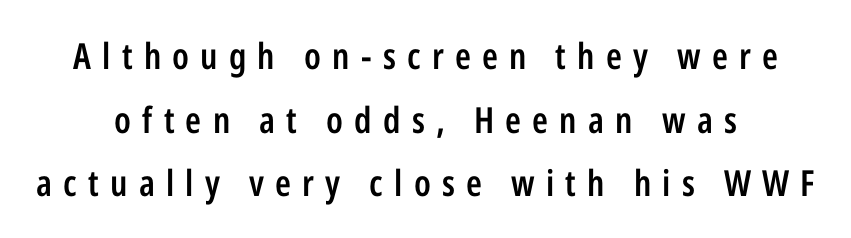
The image shows 36 px semibold, condensed sans-serif type, upright; set centered, line spacing 1.77x, unusually wide letter spacing (+0.31 em), not underlined; low stroke contrast and a medium x-height.
